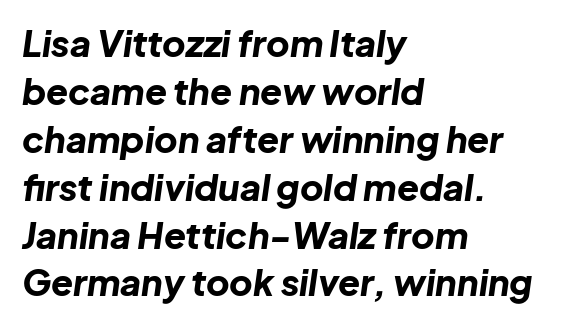
Q: Is the text bold? A: Yes.
Q: Is the text italic (slanted)? A: Yes, it leans right by about 8 degrees.
Q: Is the text underlined? A: No.
Q: How is the paragraph aligned? A: Left-aligned.
Q: Is the spacing between letters normal or unusually wide? A: Normal.
Q: Is the spacing between lines tight, normal or loose? A: Normal.
Q: Width (condensed, normal, or wide)? A: Normal.
Q: Stroke contrast? A: Low.
Q: x-height? A: Medium.
Q: Monospaced? A: No.
